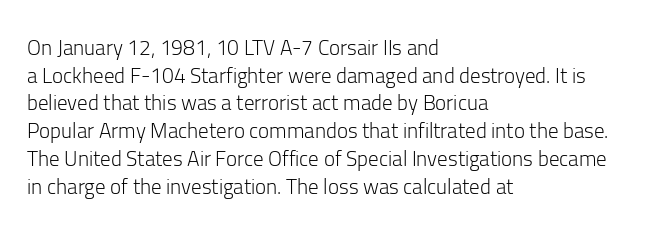
Every stem runs plumb, perpendicular to the baseline. Leftover space on each line is placed entirely after the last word. Check the space under the baseline: it is left empty. This reads as an unemphasized weight, regular at the heaviest. Caption: standard tracking, unaltered.
